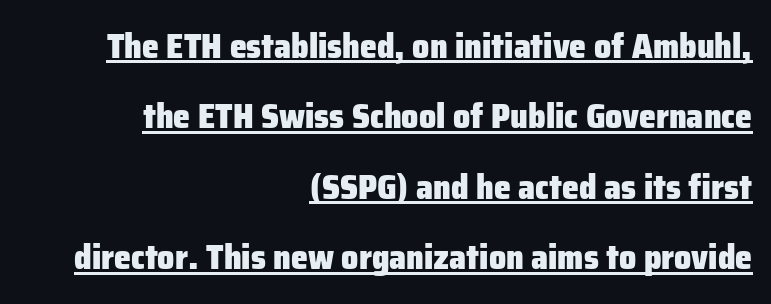
The image shows 34 px heavy sans-serif type, upright; set right-aligned, loose line spacing (2.07x), normal letter spacing, underlined; low stroke contrast and a medium x-height.
